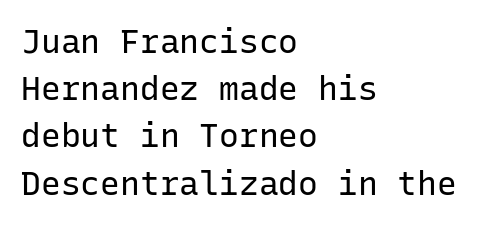
{"serif": "no", "italic": "no", "bold": "no", "weight": "regular", "width": "normal", "stroke_contrast": "low", "x_height": "medium", "monospaced": "yes", "underline": "no", "align": "left", "line_spacing": "normal", "line_spacing_ratio": 1.43, "letter_spacing": "normal", "letter_spacing_em": 0.0, "glyph_px": 33}
